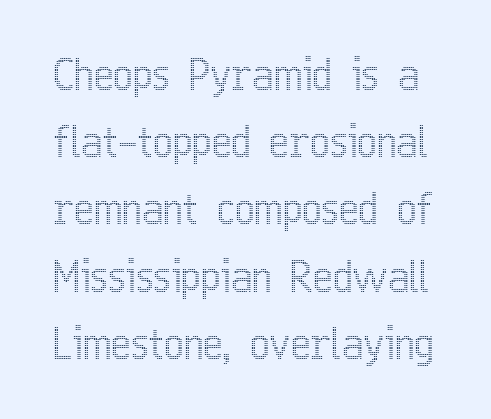
Q: Is the text italic (slanted)? A: No, it is upright.
Q: Is the text underlined? A: No.
Q: Is the spacing between letters normal or unusually wide? A: Normal.
Q: Is the spacing between lines tight, normal or loose? A: Normal.
Q: Width (condensed, normal, or wide)? A: Condensed.
Q: x-height? A: Medium.
Q: Monospaced? A: No.
